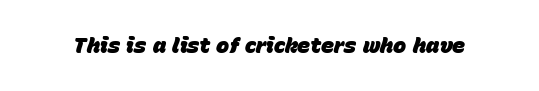
Q: Is the text bold? A: Yes.
Q: Is the text italic (slanted)? A: Yes, it leans right by about 15 degrees.
Q: Is the text underlined? A: No.
Q: Is the spacing between letters normal or unusually wide? A: Normal.
